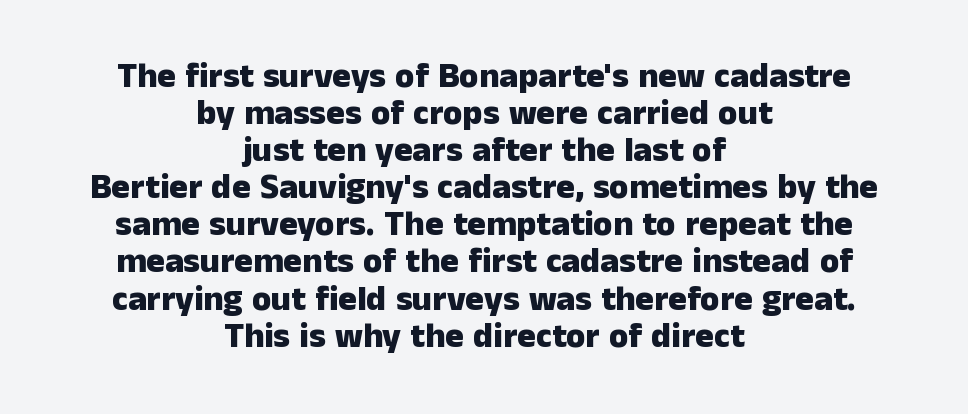
Q: Is the text bold? A: Yes.
Q: Is the text italic (slanted)? A: No, it is upright.
Q: Is the typeface a serif or a sans-serif typeface? A: Sans-serif.
Q: Is the text underlined? A: No.
Q: How is the paragraph aligned? A: Centered.
Q: Is the spacing between letters normal or unusually wide? A: Normal.
Q: Is the spacing between lines tight, normal or loose? A: Tight.
Q: Width (condensed, normal, or wide)? A: Normal.
Q: Stroke contrast? A: Low.
Q: x-height? A: Medium.
Q: Monospaced? A: No.
